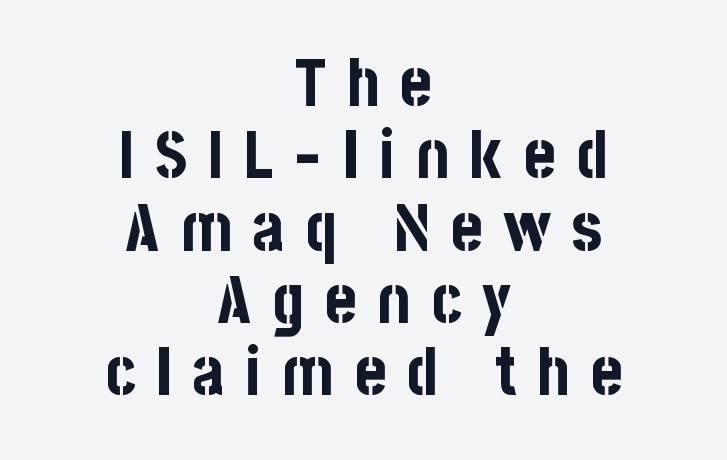
This rendering features lettering with no underline. Does the leading feel generous? Not at all — it's pinched. Is the block centered? Yes — each line is placed symmetrically about the middle. You can tell it's not italic because the verticals are truly vertical. Its strokes are broad and dark, the hallmark of bold type.
